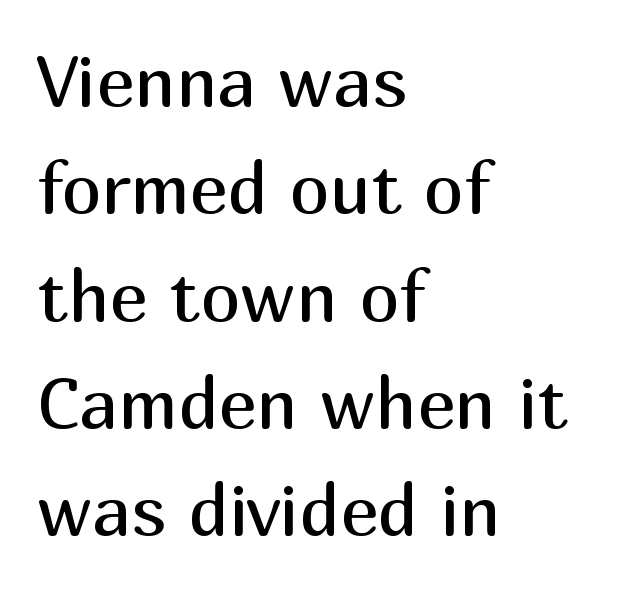
{"serif": "no", "italic": "no", "bold": "no", "weight": "regular", "width": "normal", "stroke_contrast": "medium", "x_height": "medium", "monospaced": "no", "underline": "no", "align": "left", "line_spacing": "normal", "line_spacing_ratio": 1.49, "letter_spacing": "normal", "letter_spacing_em": 0.0, "glyph_px": 72}
